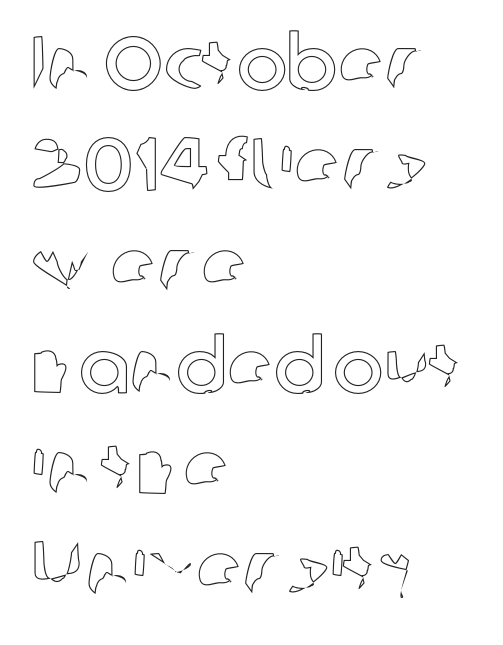
Successive baselines arrive at the customary interval. Teacher's note: observe the even left margin — that is flush-left alignment. Do the characters align in a grid? No, the font is proportional. Rule under the text: the space is simply empty. These lines were composed using upright roman letters. Default kerning and tracking; the words read as compact shapes.
